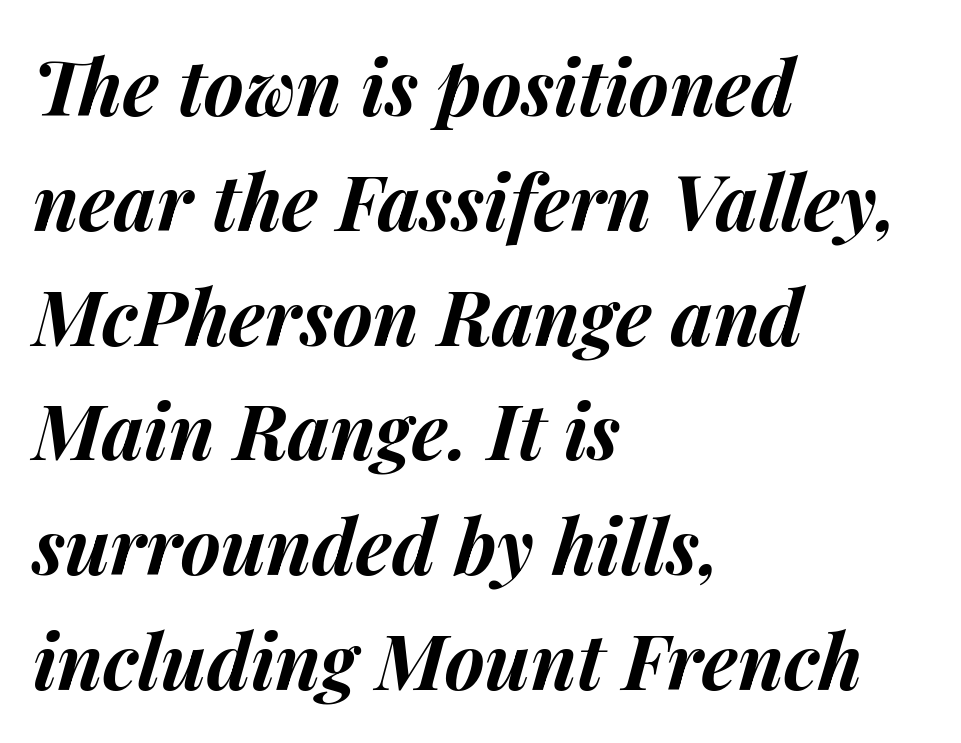
The passage is arranged the way most books set body copy — flush left. This block has exactly the height ordinary leading produces. Its strokes are broad and dark, the hallmark of bold type. The passage shown is typed in a proportional face where columns would drift. This sample uses plain, unmodified letter spacing.
